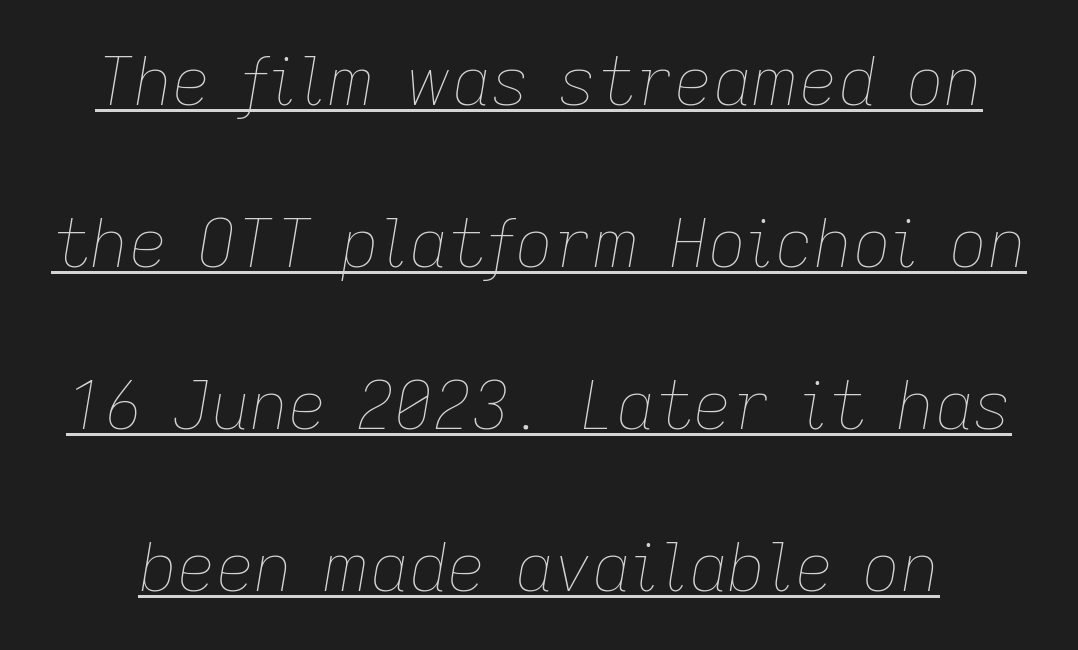
{"italic": "yes", "lean": "right", "slant_degrees": 9, "bold": "no", "weight": "thin", "width": "normal", "stroke_contrast": "low", "x_height": "medium", "monospaced": "no", "underline": "yes", "line_spacing": "loose", "line_spacing_ratio": 2.42, "letter_spacing": "normal", "letter_spacing_em": 0.0, "glyph_px": 67}
